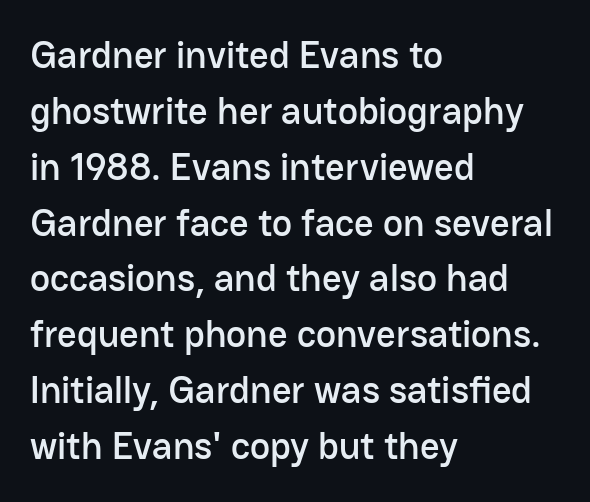
Default kerning and tracking; the words read as compact shapes. The characters display no serif detailing; their extremities are plain. If you drew a line through each stem, it would be perfectly vertical. Clear beneath every line of the passage. Is there much room between lines? A standard amount, neither cramped nor airy. Short and long lines alike share a common starting point at left.
